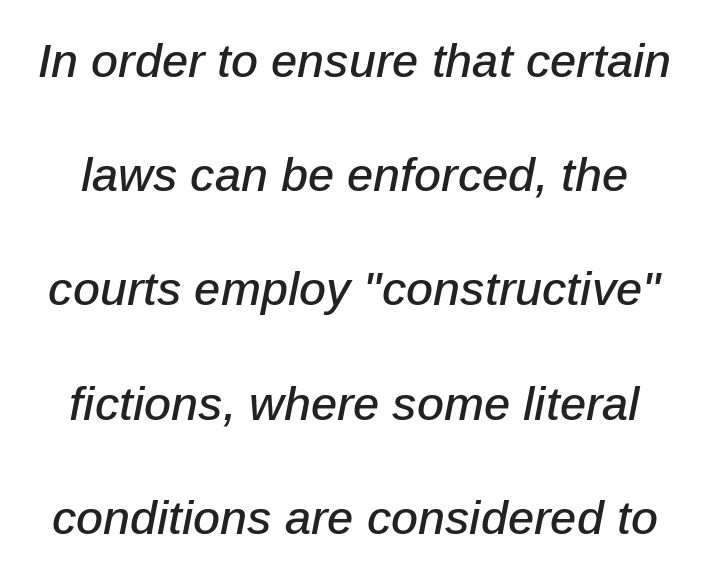
Q: Is the text italic (slanted)? A: Yes, it leans right by about 12 degrees.
Q: Is the text underlined? A: No.
Q: Is the spacing between letters normal or unusually wide? A: Normal.
Q: Is the spacing between lines tight, normal or loose? A: Loose.
Q: Width (condensed, normal, or wide)? A: Normal.
Q: Stroke contrast? A: Low.
Q: x-height? A: Medium.
Q: Monospaced? A: No.
